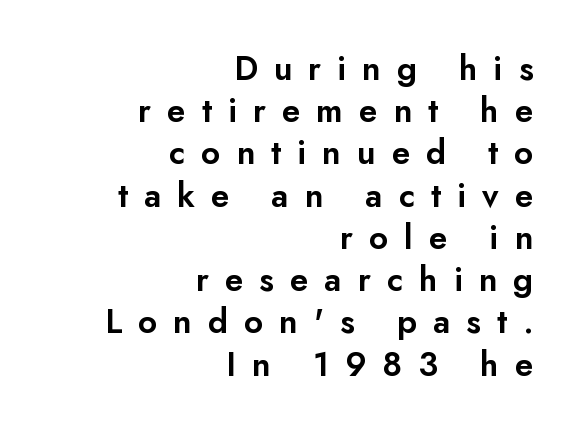
Q: Is the text italic (slanted)? A: No, it is upright.
Q: Is the typeface a serif or a sans-serif typeface? A: Sans-serif.
Q: Is the text underlined? A: No.
Q: How is the paragraph aligned? A: Right-aligned.
Q: Is the spacing between letters normal or unusually wide? A: Unusually wide.
Q: Is the spacing between lines tight, normal or loose? A: Normal.
Q: Width (condensed, normal, or wide)? A: Normal.
Q: Stroke contrast? A: Low.
Q: x-height? A: Small.
Q: Monospaced? A: No.
